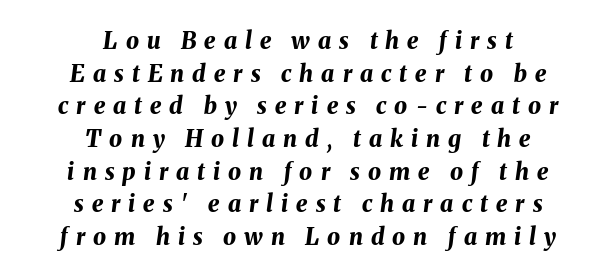
This rendering uses center alignment, leaving both contours irregular but symmetric. In terms of letterspacing, this is a distinctly airy, spread setting. Interline gaps are of average width in this sample. Rendered with sloped, italic letterforms.
